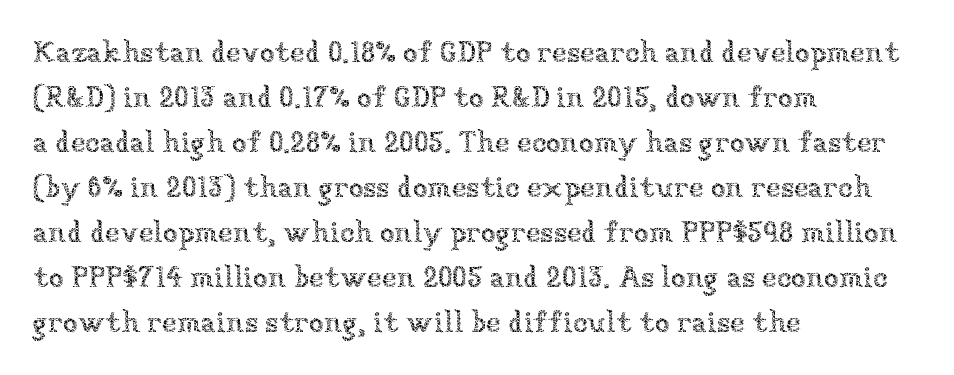
Q: Is the text bold? A: No.
Q: Is the text italic (slanted)? A: No, it is upright.
Q: Is the text underlined? A: No.
Q: How is the paragraph aligned? A: Left-aligned.
Q: Is the spacing between letters normal or unusually wide? A: Normal.
Q: Is the spacing between lines tight, normal or loose? A: Normal.
Q: Width (condensed, normal, or wide)? A: Normal.
Q: Stroke contrast? A: Low.
Q: x-height? A: Medium.
Q: Monospaced? A: No.
